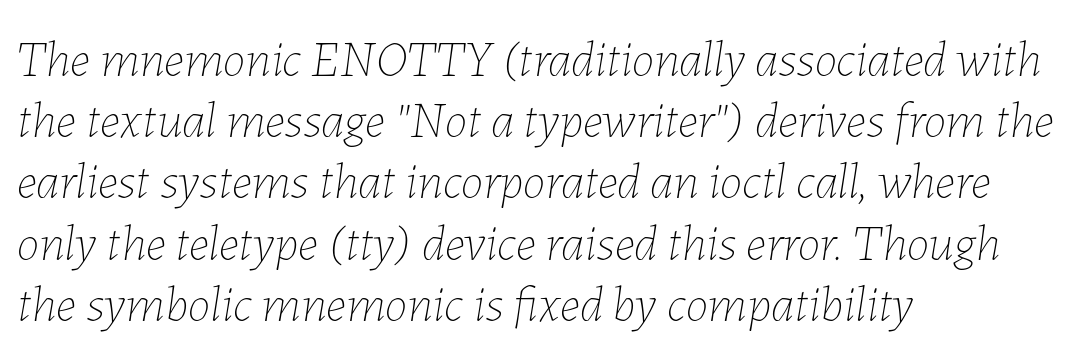
Q: Is the text bold? A: No.
Q: Is the text italic (slanted)? A: Yes, it leans right by about 7 degrees.
Q: Is the text underlined? A: No.
Q: How is the paragraph aligned? A: Left-aligned.
Q: Is the spacing between letters normal or unusually wide? A: Normal.
Q: Width (condensed, normal, or wide)? A: Normal.
Q: Stroke contrast? A: Low.
Q: x-height? A: Medium.
Q: Monospaced? A: No.
